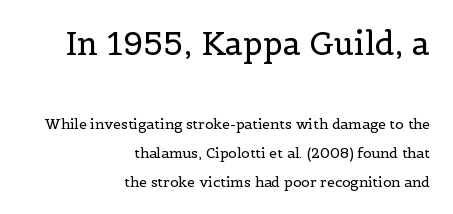
Counters stay open thanks to moderate or lighter strokes. Words appear dense and cohesive because spacing is normal. Typographically, this falls in the serif category. Posture: straight, roman, zero tilt.
